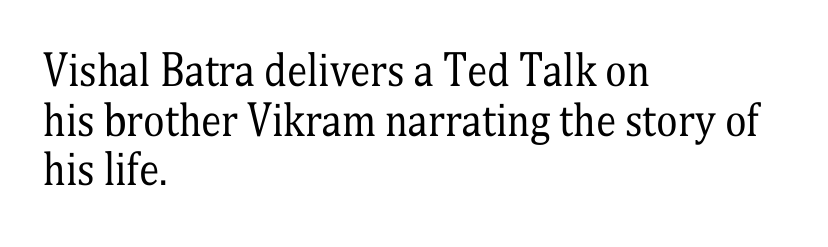
Each word holds together tightly as a unit, with standard inter-letter gaps. These lines were composed using upright roman letters. The characters are drawn with everyday or finer stroke widths. Note the varied advance widths — an 'i' is clearly narrower than an 'm'. The ragged edge is on the right, which tells us the setting is flush left. Letterform terminals end in serifs throughout the passage.
